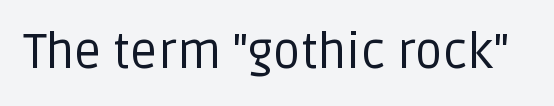
You could not count columns in this text — the font is proportionally spaced. Type without underlining. Unbolded letterforms with no extra heft. Short note: letters normally spaced.
